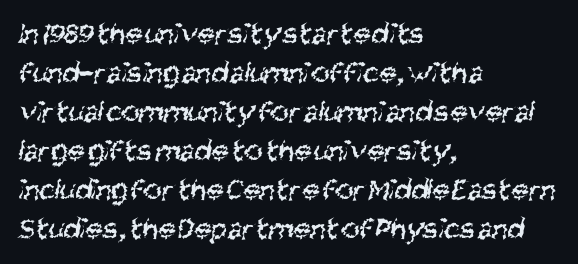
{"serif": "no", "bold": "no", "weight": "regular", "width": "condensed", "stroke_contrast": "medium", "x_height": "large", "monospaced": "no", "underline": "no", "align": "left", "line_spacing": "normal", "line_spacing_ratio": 1.26, "letter_spacing": "normal", "letter_spacing_em": 0.0, "glyph_px": 31}
